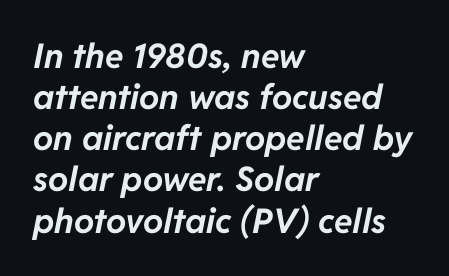
Is this a fixed-width face? No — the glyphs have proportional, varying widths. The lines are quadded left. Nobody drew a line under any word here. The rendering uses a bold face; every stroke is thick and dark. What stands out about the letter spacing? Nothing — it is the standard amount.
